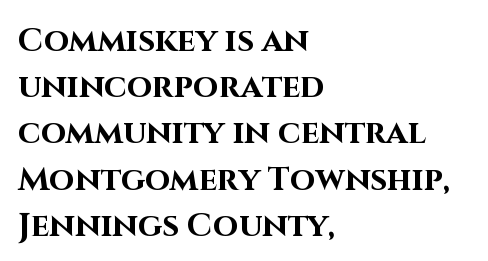
Style check: upright. The face used here is a sans, in the tradition of grotesques and geometrics. Evenly set lines give the paragraph a standard silhouette. The face used here is proportionally spaced, like ordinary book or web type. Between one letter and the next there's only the usual sliver of space. The face used here has the dense, thick strokes of a bold.
